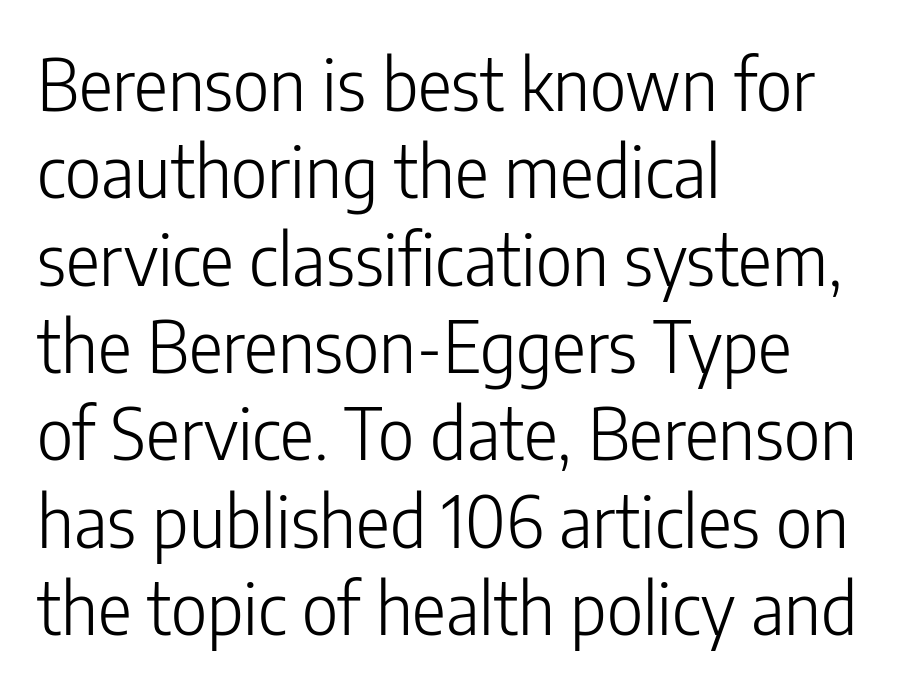
The image shows 71 px light, condensed sans-serif type, upright; set left-aligned, line spacing 1.23x, normal letter spacing, not underlined; low stroke contrast and a medium x-height.
